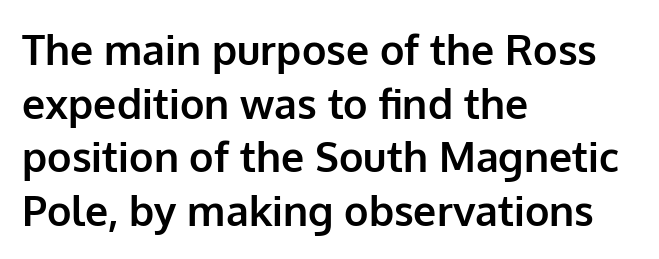
The string is rendered with underlining switched off. The font is running at its bold setting. Vertical strokes here are truly vertical. Normally led — the rows are evenly, conventionally spaced.
